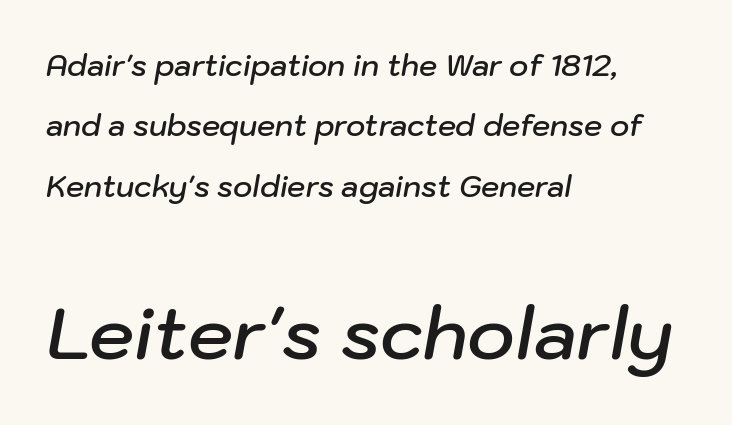
The lines are quadded left. Check the space under the baseline: it is left empty. The rendering applies a slant to the glyphs. Compared with typical body copy, the letter spacing here is the same.
